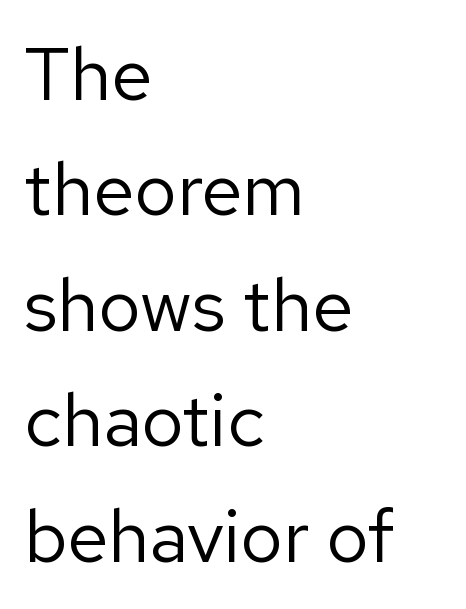
{"serif": "no", "italic": "no", "bold": "no", "weight": "regular", "width": "normal", "stroke_contrast": "low", "x_height": "medium", "monospaced": "no", "underline": "no", "align": "left", "line_spacing": "normal", "line_spacing_ratio": 1.56, "letter_spacing": "normal", "letter_spacing_em": 0.0, "glyph_px": 74}
